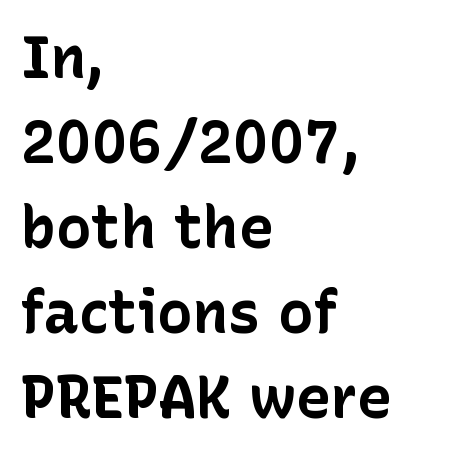
Q: Is the text bold? A: Yes.
Q: Is the text italic (slanted)? A: No, it is upright.
Q: Is the typeface a serif or a sans-serif typeface? A: Sans-serif.
Q: Is the text underlined? A: No.
Q: How is the paragraph aligned? A: Left-aligned.
Q: Is the spacing between letters normal or unusually wide? A: Normal.
Q: Is the spacing between lines tight, normal or loose? A: Normal.
Q: Width (condensed, normal, or wide)? A: Normal.
Q: Stroke contrast? A: Low.
Q: x-height? A: Medium.
Q: Monospaced? A: No.
